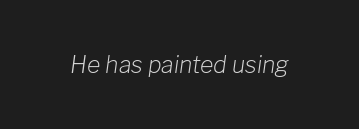
On a weight scale, this lands at 450 or below. The horizontal fit of the characters is conventional and even. The glyphs are unaccompanied by any horizontal stroke below them. The lettering tilts uniformly, giving the passage an italic look.
